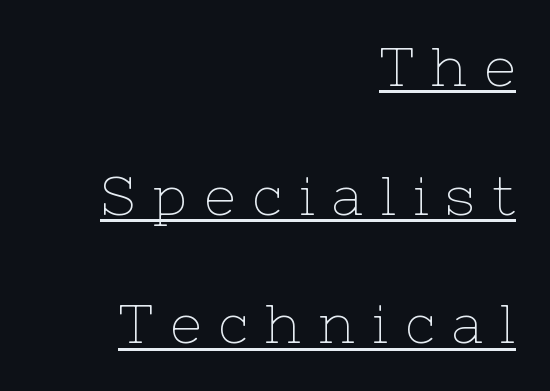
Q: Is the text bold? A: No.
Q: Is the text italic (slanted)? A: No, it is upright.
Q: Is the typeface a serif or a sans-serif typeface? A: Serif.
Q: Is the text underlined? A: Yes.
Q: How is the paragraph aligned? A: Right-aligned.
Q: Is the spacing between letters normal or unusually wide? A: Unusually wide.
Q: Is the spacing between lines tight, normal or loose? A: Loose.
Q: Width (condensed, normal, or wide)? A: Normal.
Q: Stroke contrast? A: Low.
Q: x-height? A: Medium.
Q: Monospaced? A: No.
